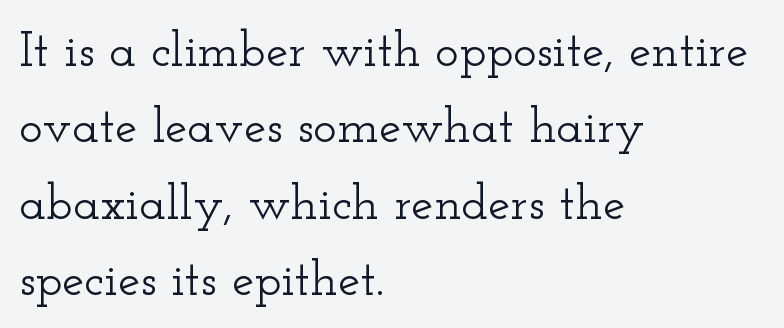
Observe the ordinary spacing: letters are neighbours, not strangers. Just letters on the line, the space beneath them empty. Vertical strokes here are truly vertical. A typesetter would label this face a serif. Layout note: lines flush left. This sample has the flowing, uneven cadence of proportional lettering.
